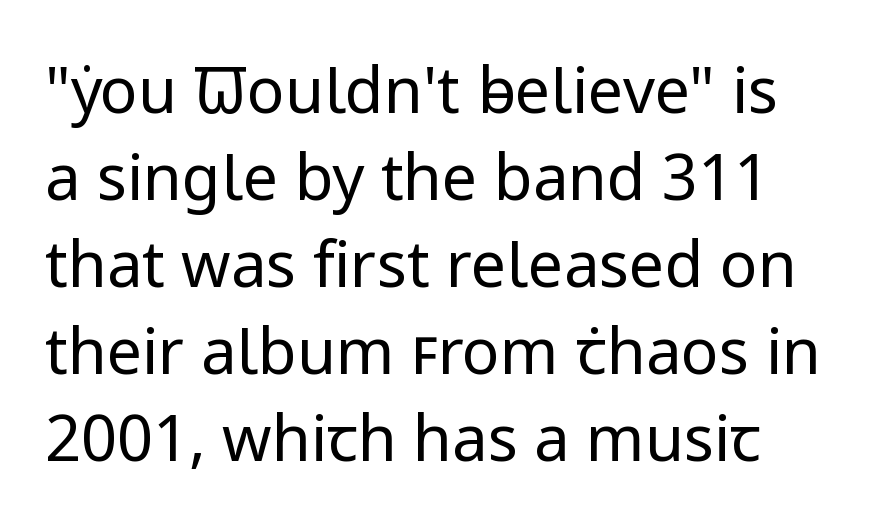
Q: Is the text bold? A: No.
Q: Is the text italic (slanted)? A: No, it is upright.
Q: Is the typeface a serif or a sans-serif typeface? A: Sans-serif.
Q: Is the text underlined? A: No.
Q: Is the spacing between letters normal or unusually wide? A: Normal.
Q: Is the spacing between lines tight, normal or loose? A: Normal.
Q: Width (condensed, normal, or wide)? A: Normal.
Q: Stroke contrast? A: Low.
Q: x-height? A: Medium.
Q: Monospaced? A: No.
